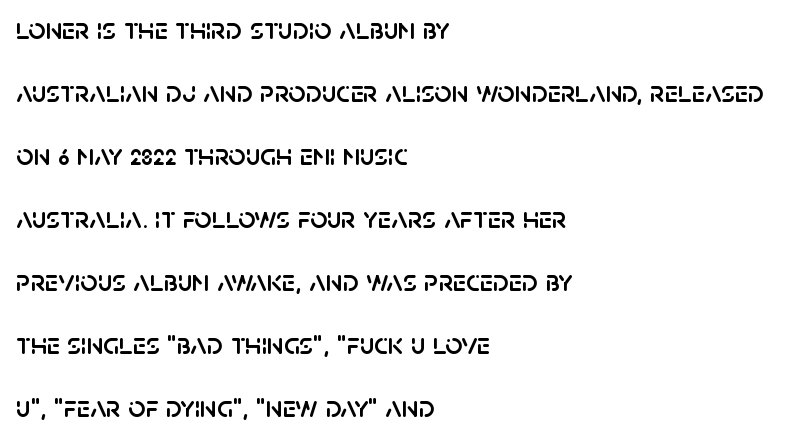
{"serif": "no", "italic": "no", "width": "normal", "stroke_contrast": "low", "x_height": "large", "monospaced": "no", "underline": "no", "align": "left", "line_spacing": "loose", "line_spacing_ratio": 2.1, "letter_spacing": "normal", "letter_spacing_em": 0.0, "glyph_px": 30}
